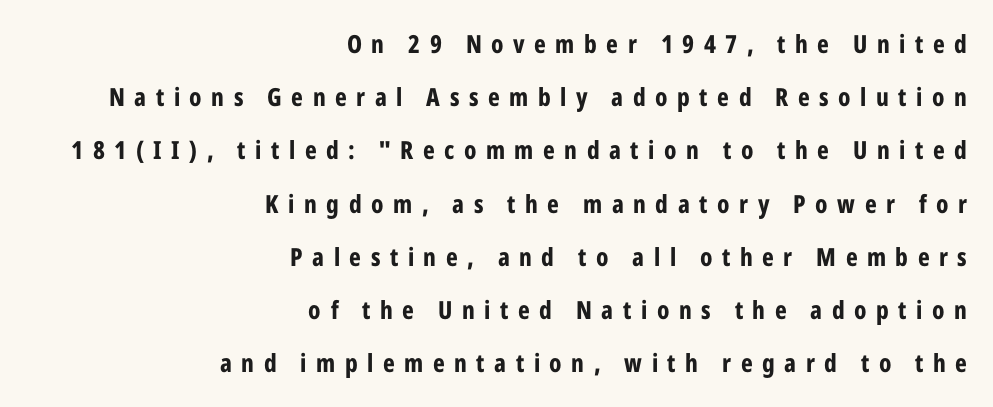
The image shows 25 px bold type, upright; set right-aligned, loose line spacing (2.13x), unusually wide letter spacing (+0.38 em), not underlined.
